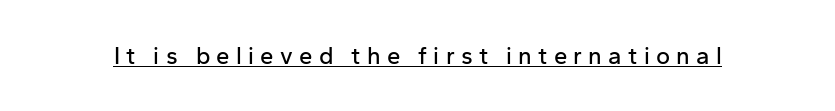
The image shows 24 px text type, upright; set unusually wide letter spacing (+0.26 em), underlined.
